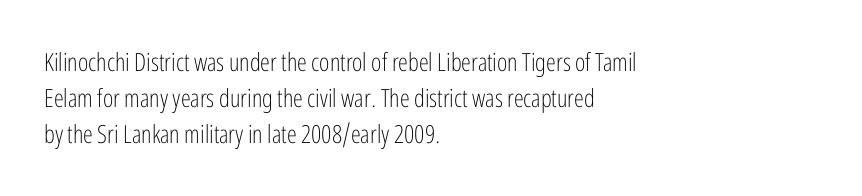
{"italic": "no", "bold": "no", "underline": "no", "align": "left", "line_spacing": "normal", "line_spacing_ratio": 1.45, "letter_spacing": "normal", "letter_spacing_em": 0.0, "glyph_px": 25}
